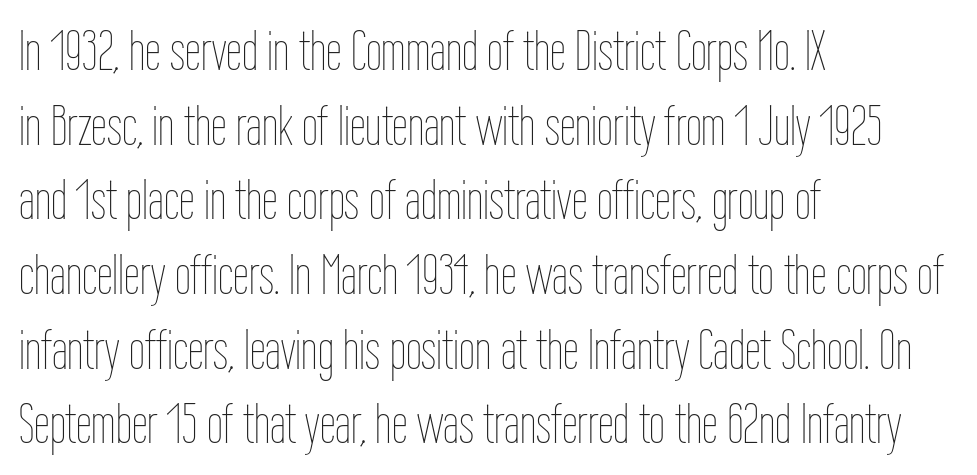
The words here are not underlined. Vertical strokes here are truly vertical. Stroke mass is kept to a normal reading level or below. Reading down the column, the eye jumps a familiar distance to each next line.
